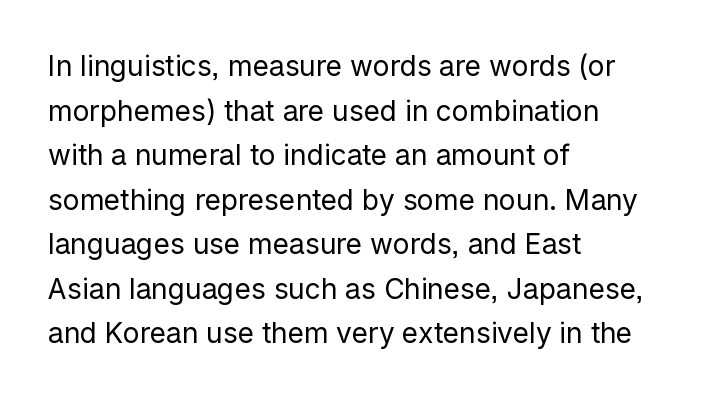
Reading down the column, the eye jumps a familiar distance to each next line. The setting favours the left margin, as ordinary paragraphs usually do. No italicization has been applied; the sample stays upright. Underlining? Definitely not there.
